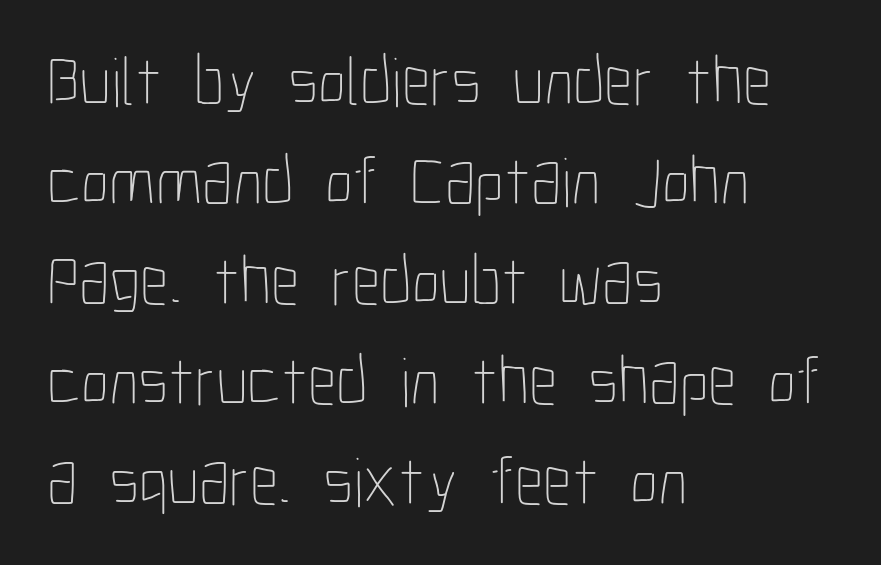
{"italic": "no", "bold": "no", "weight": "thin", "width": "condensed", "stroke_contrast": "low", "x_height": "medium", "monospaced": "no", "underline": "no", "align": "left", "line_spacing": "normal", "line_spacing_ratio": 1.43, "letter_spacing": "normal", "letter_spacing_em": 0.0, "glyph_px": 70}
